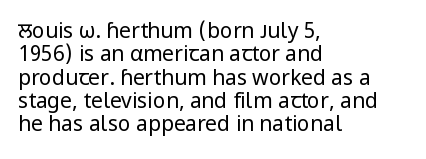
{"italic": "no", "bold": "no", "underline": "no", "align": "left", "line_spacing": "tight", "line_spacing_ratio": 1.11, "letter_spacing": "normal", "letter_spacing_em": 0.0, "glyph_px": 21}
